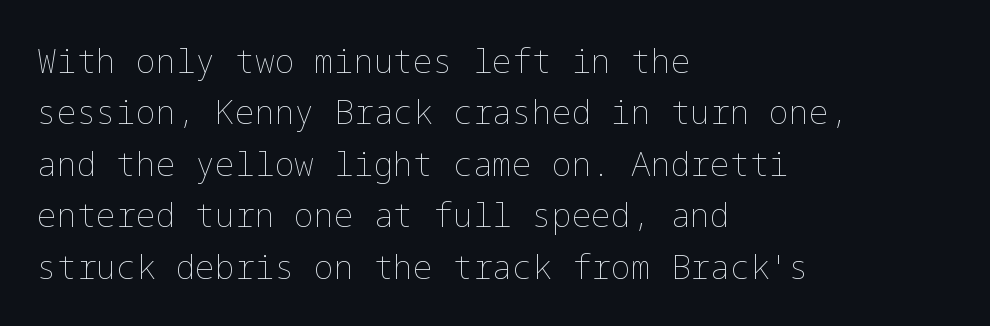
Q: Is the text bold? A: No.
Q: Is the text italic (slanted)? A: No, it is upright.
Q: Is the text underlined? A: No.
Q: How is the paragraph aligned? A: Left-aligned.
Q: Is the spacing between letters normal or unusually wide? A: Normal.
Q: Is the spacing between lines tight, normal or loose? A: Normal.
Q: Width (condensed, normal, or wide)? A: Normal.
Q: Stroke contrast? A: Low.
Q: x-height? A: Medium.
